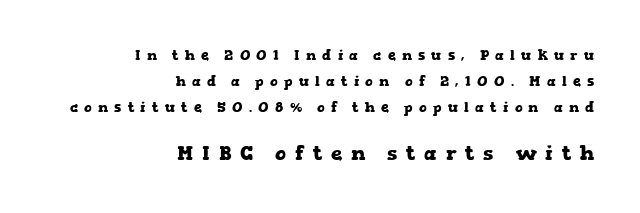
{"italic": "no", "bold": "yes", "underline": "no", "align": "right", "line_spacing_ratio": 1.86, "letter_spacing": "wide", "letter_spacing_em": 0.45, "larger_block": "second", "size_ratio": 1.43, "glyph_px": 20}
